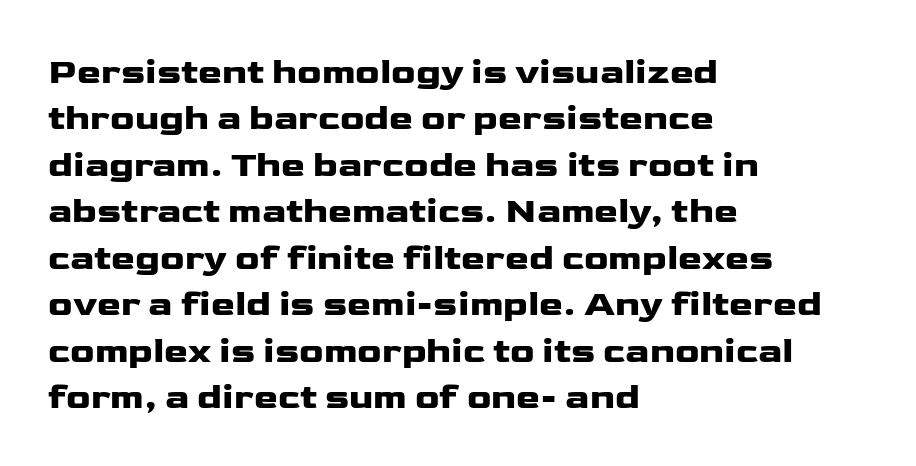
Q: Is the text italic (slanted)? A: No, it is upright.
Q: Is the typeface a serif or a sans-serif typeface? A: Sans-serif.
Q: Is the text underlined? A: No.
Q: How is the paragraph aligned? A: Left-aligned.
Q: Is the spacing between letters normal or unusually wide? A: Normal.
Q: Is the spacing between lines tight, normal or loose? A: Normal.
Q: Width (condensed, normal, or wide)? A: Wide.
Q: Stroke contrast? A: Low.
Q: x-height? A: Medium.
Q: Monospaced? A: No.
